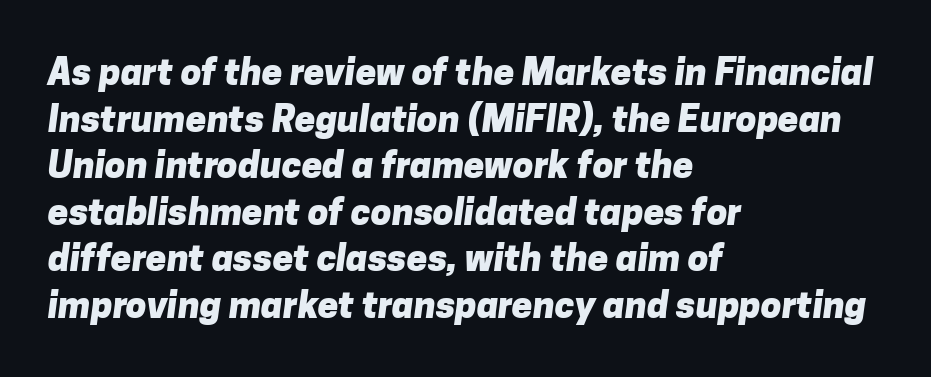
Q: Is the text bold? A: Yes.
Q: Is the typeface a serif or a sans-serif typeface? A: Sans-serif.
Q: Is the text underlined? A: No.
Q: How is the paragraph aligned? A: Left-aligned.
Q: Is the spacing between letters normal or unusually wide? A: Normal.
Q: Is the spacing between lines tight, normal or loose? A: Normal.
Q: Width (condensed, normal, or wide)? A: Normal.
Q: Stroke contrast? A: Low.
Q: x-height? A: Medium.
Q: Monospaced? A: No.
